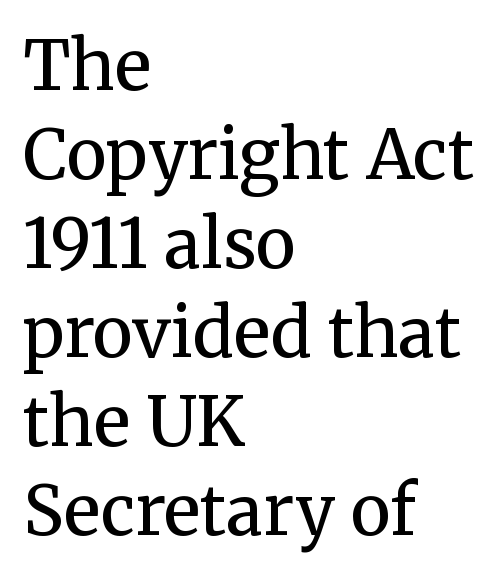
The image shows 68 px regular-weight serif type, upright; set left-aligned, normal line spacing (1.31x), normal letter spacing, not underlined; medium stroke contrast and a medium x-height.
